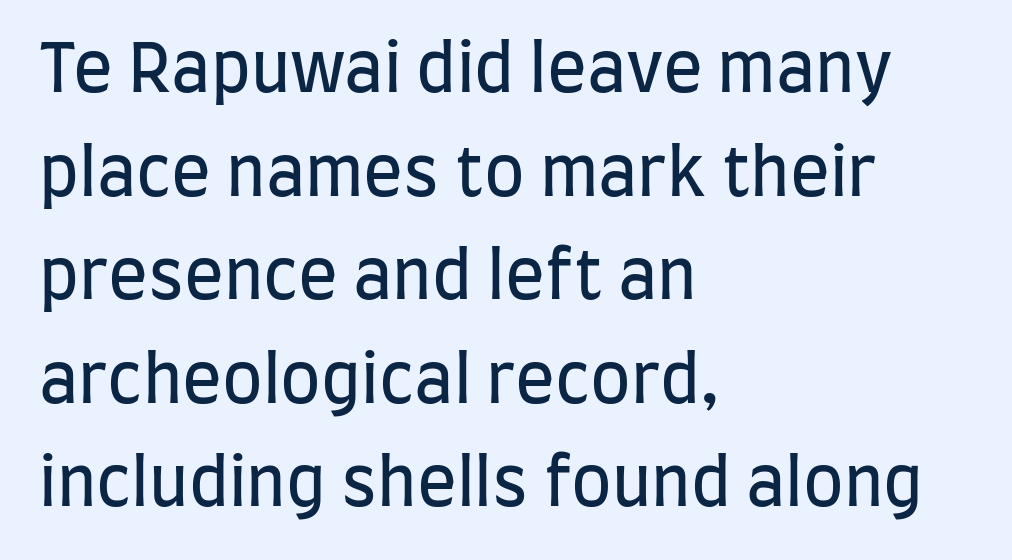
The image shows 66 px regular-weight, condensed sans-serif type, upright; set left-aligned, normal line spacing (1.57x), normal letter spacing, not underlined; low stroke contrast and a large x-height.
